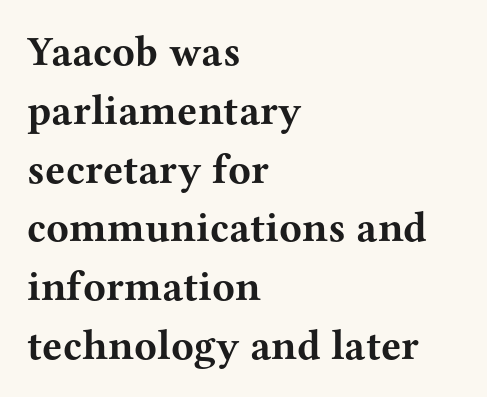
Type style note: has serifs. Does the weight exceed regular? Yes, all the way to bold. Underlining? Definitely not there. Proportional: the letters do not fall into vertical columns.
